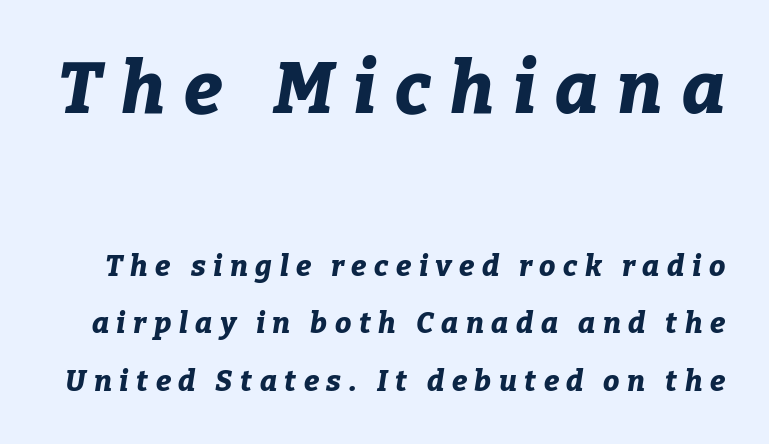
Q: Is the text bold? A: Yes.
Q: Is the text italic (slanted)? A: Yes, it leans right by about 9 degrees.
Q: Is the text underlined? A: No.
Q: Is the spacing between letters normal or unusually wide? A: Unusually wide.
Q: Is the spacing between lines tight, normal or loose? A: Loose.
Q: Which block of text is set in a larger size, the first (top) or the second (bottom)? A: The first (top) one.
Q: Width (condensed, normal, or wide)? A: Normal.
Q: Stroke contrast? A: Low.
Q: x-height? A: Medium.
Q: Monospaced? A: No.
